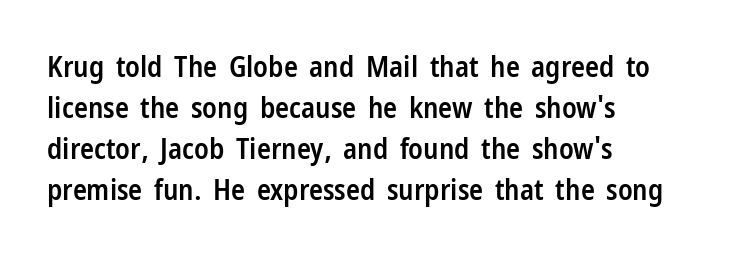
The space between consecutive lines is moderate. These lines were composed using upright roman letters. A classic flush-left, rag-right setting is used for this passage. Heft: intermediate — a semibold. Each row of text sits above clean, open space. To sum up the face: it is a sans, with no serifs.
